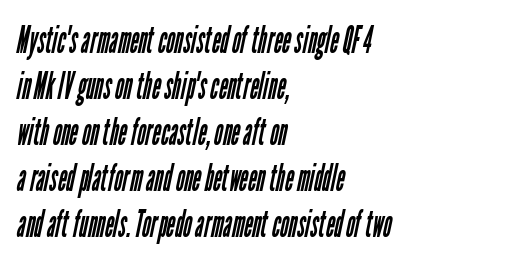
The image shows 37 px regular-weight, condensed sans-serif type; set left-aligned, line spacing 1.24x, normal letter spacing, not underlined; low stroke contrast and a medium x-height.
